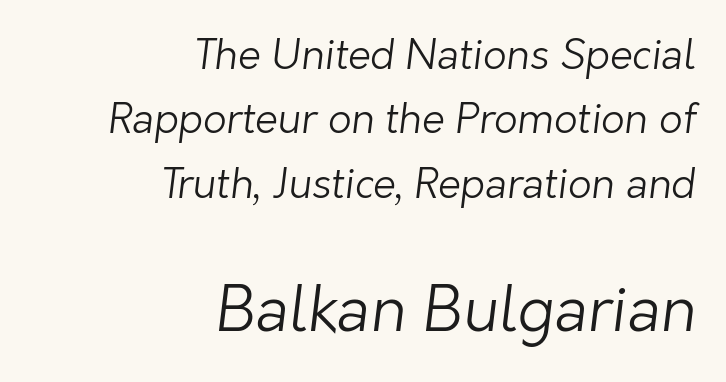
{"serif": "no", "bold": "no", "weight": "light", "width": "normal", "stroke_contrast": "low", "x_height": "medium", "monospaced": "no", "underline": "no", "align": "right", "line_spacing": "normal", "line_spacing_ratio": 1.57, "letter_spacing": "normal", "letter_spacing_em": 0.0, "larger_block": "second", "size_ratio": 1.51, "glyph_px": 62}
